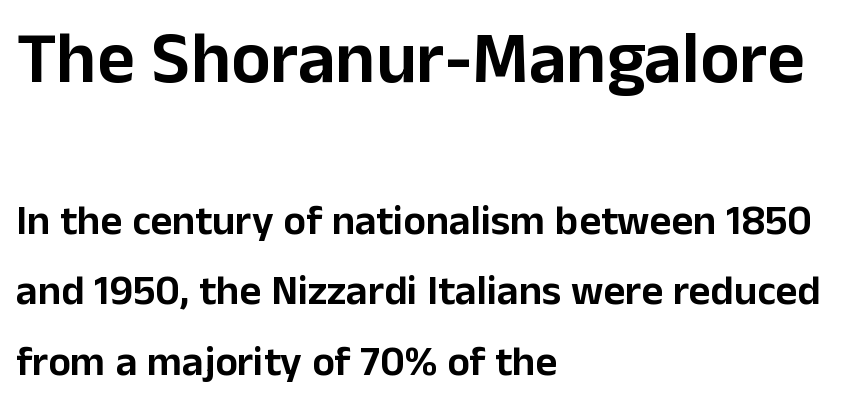
The image shows 73 px sans-serif type, upright; set left-aligned, normal line spacing (1.67x), normal letter spacing, not underlined; the first (top) block is 1.74x larger; low stroke contrast and a medium x-height.
